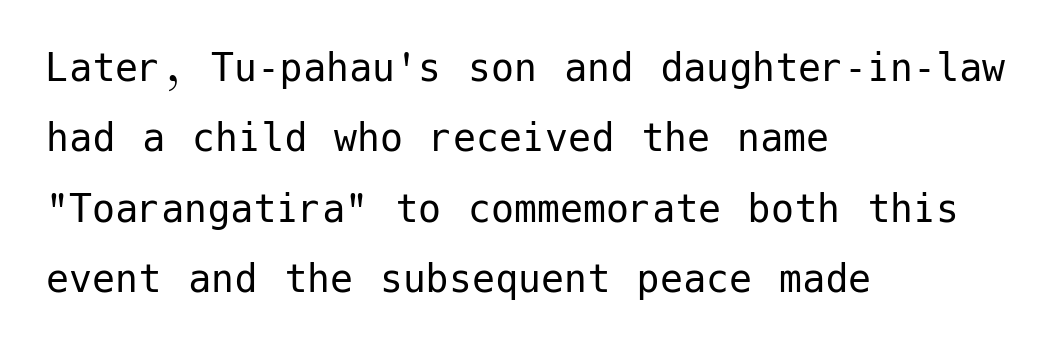
Q: Is the text bold? A: No.
Q: Is the text italic (slanted)? A: No, it is upright.
Q: Is the typeface a serif or a sans-serif typeface? A: Sans-serif.
Q: Is the text underlined? A: No.
Q: How is the paragraph aligned? A: Left-aligned.
Q: Is the spacing between letters normal or unusually wide? A: Normal.
Q: Is the spacing between lines tight, normal or loose? A: Normal.
Q: Width (condensed, normal, or wide)? A: Normal.
Q: Stroke contrast? A: Low.
Q: x-height? A: Medium.
